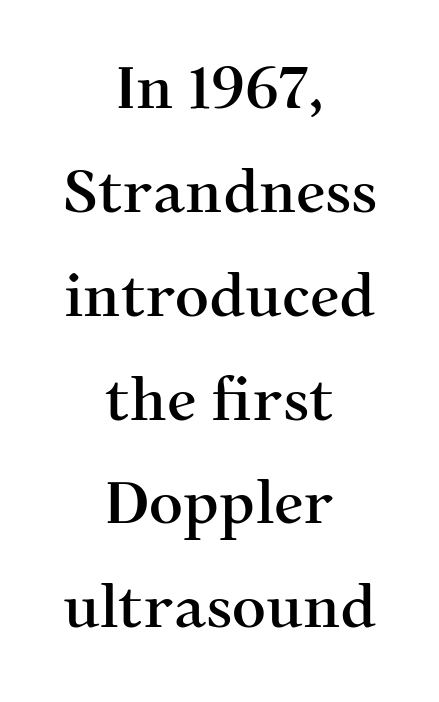
The strip under each line holds only bare page. The typeface chosen for these lines features serifs. Each letter keeps its own natural width here, so spacing adapts to shape. Unlike italic type, these characters show no tilt at all. Default kerning and tracking; the words read as compact shapes. Reading down the block, each line starts at a different indent, mirrored at its end.
